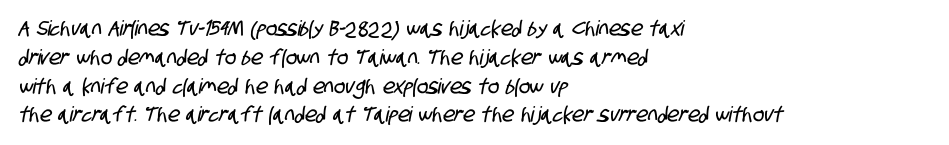
The area under the type is left untouched. In CSS terms this would be text-align: left. The lines sit at an ordinary, default distance from one another. The rendering keeps characters at their native spacing.
